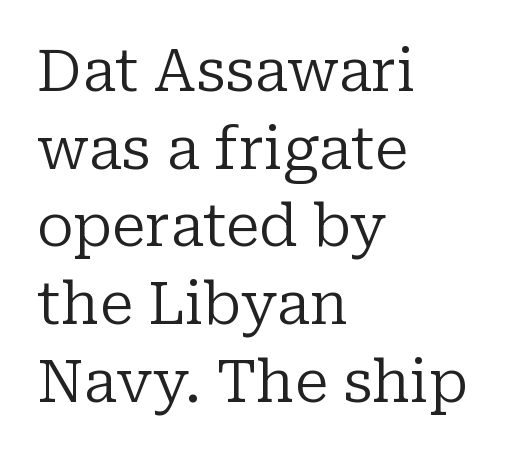
Q: Is the text bold? A: No.
Q: Is the text italic (slanted)? A: No, it is upright.
Q: Is the typeface a serif or a sans-serif typeface? A: Serif.
Q: Is the text underlined? A: No.
Q: How is the paragraph aligned? A: Left-aligned.
Q: Is the spacing between letters normal or unusually wide? A: Normal.
Q: Is the spacing between lines tight, normal or loose? A: Normal.
Q: Width (condensed, normal, or wide)? A: Normal.
Q: Stroke contrast? A: Low.
Q: x-height? A: Medium.
Q: Monospaced? A: No.
